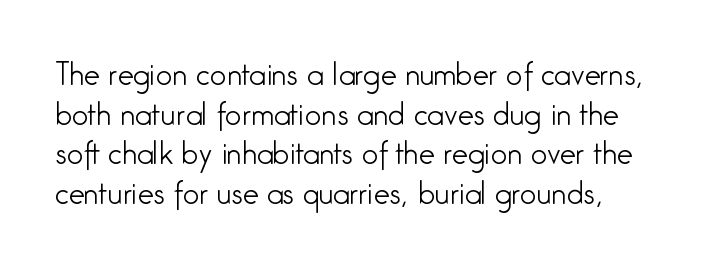
{"serif": "no", "italic": "no", "bold": "no", "weight": "light", "width": "condensed", "stroke_contrast": "low", "x_height": "medium", "monospaced": "no", "underline": "no", "line_spacing": "normal", "line_spacing_ratio": 1.37, "letter_spacing": "normal", "letter_spacing_em": 0.0, "glyph_px": 29}
